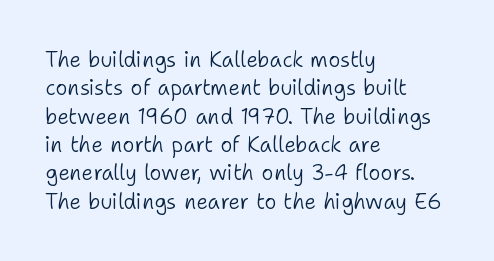
{"italic": "no", "bold": "no", "underline": "no", "align": "left", "line_spacing": "normal", "line_spacing_ratio": 1.35, "letter_spacing": "normal", "letter_spacing_em": 0.0, "glyph_px": 21}
